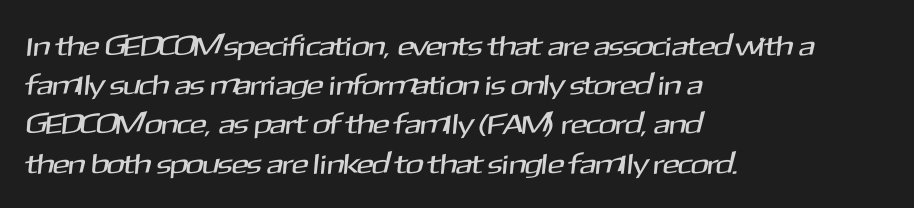
Q: Is the typeface a serif or a sans-serif typeface? A: Sans-serif.
Q: Is the text underlined? A: No.
Q: How is the paragraph aligned? A: Left-aligned.
Q: Is the spacing between letters normal or unusually wide? A: Normal.
Q: Is the spacing between lines tight, normal or loose? A: Normal.
Q: Width (condensed, normal, or wide)? A: Normal.
Q: Stroke contrast? A: Medium.
Q: x-height? A: Medium.
Q: Monospaced? A: No.
